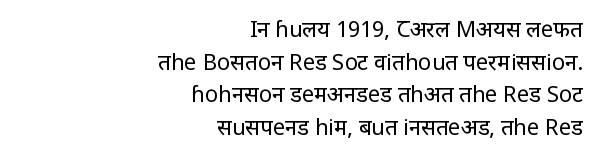
The image shows 22 px text type, upright; set right-aligned, normal line spacing (1.48x), normal letter spacing, not underlined.
